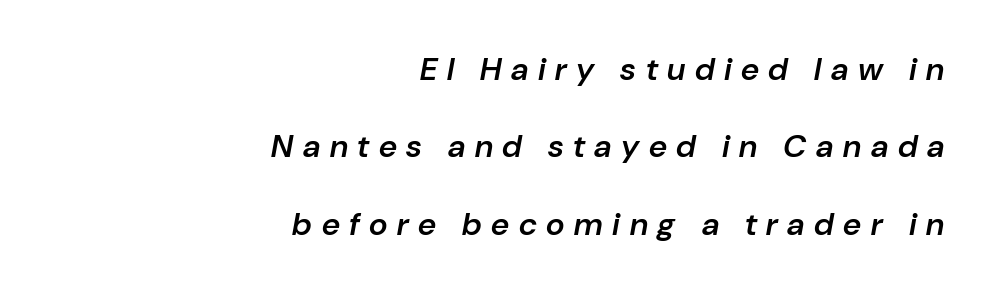
{"italic": "yes", "lean": "right", "slant_degrees": 10, "bold": "semi", "weight": "semibold", "width": "normal", "stroke_contrast": "low", "x_height": "medium", "monospaced": "no", "underline": "no", "align": "right", "line_spacing": "loose", "line_spacing_ratio": 2.42, "letter_spacing": "wide", "letter_spacing_em": 0.3, "glyph_px": 32}
